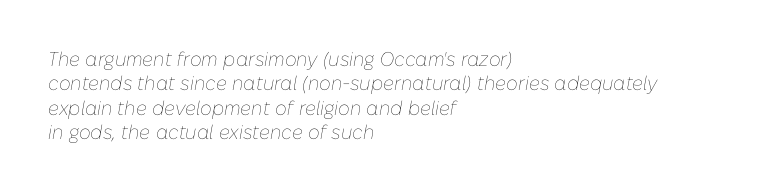
The image shows 20 px text type, italic (leaning right); set left-aligned, line spacing 1.22x, normal letter spacing, not underlined.
